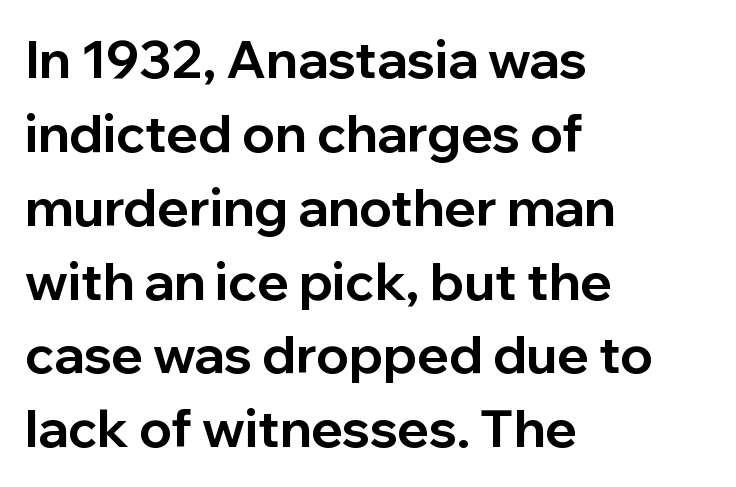
Is this a fixed-width face? No — the glyphs have proportional, varying widths. A typesetter would call this leading conventional body-copy spacing. What kind of face is this? One without serifs — a sans. Tracking here is standard; glyphs follow each other at the usual distance.
